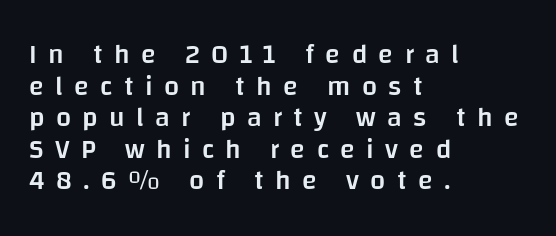
The string is rendered with underlining switched off. This sample is left-justified, so line endings fall wherever the words run out. There is plenty of visible air inserted between adjacent glyphs. Posture: upright roman.
